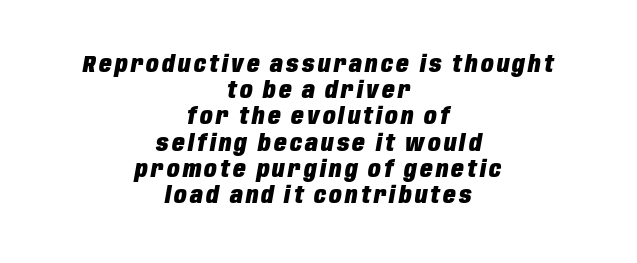
{"italic": "yes", "lean": "right", "slant_degrees": 10, "bold": "yes", "underline": "no", "align": "center", "line_spacing": "tight", "line_spacing_ratio": 1.14, "glyph_px": 23}
